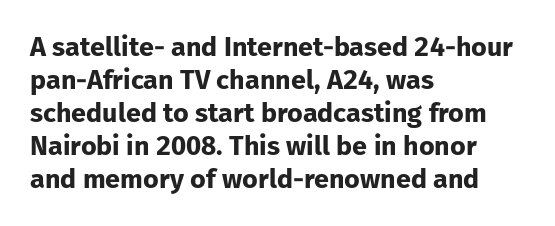
{"italic": "no", "bold": "yes", "underline": "no", "align": "left", "line_spacing_ratio": 1.22, "letter_spacing": "normal", "letter_spacing_em": 0.0, "glyph_px": 27}
